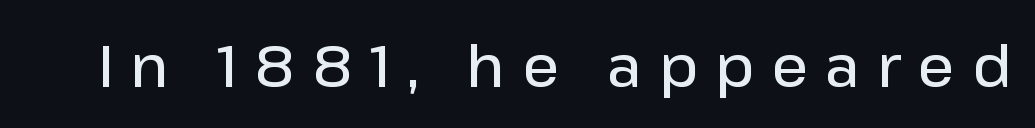
Q: Is the text bold? A: Semi-bold.
Q: Is the text italic (slanted)? A: No, it is upright.
Q: Is the typeface a serif or a sans-serif typeface? A: Sans-serif.
Q: Is the text underlined? A: No.
Q: Is the spacing between letters normal or unusually wide? A: Unusually wide.
Q: Width (condensed, normal, or wide)? A: Normal.
Q: Stroke contrast? A: Low.
Q: x-height? A: Medium.
Q: Monospaced? A: No.
